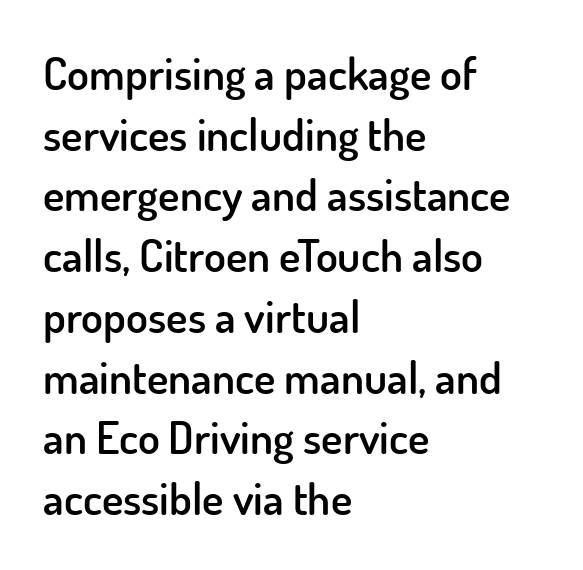
Q: Is the text bold? A: Semi-bold.
Q: Is the text italic (slanted)? A: No, it is upright.
Q: Is the typeface a serif or a sans-serif typeface? A: Sans-serif.
Q: Is the text underlined? A: No.
Q: How is the paragraph aligned? A: Left-aligned.
Q: Is the spacing between letters normal or unusually wide? A: Normal.
Q: Is the spacing between lines tight, normal or loose? A: Normal.
Q: Width (condensed, normal, or wide)? A: Normal.
Q: Stroke contrast? A: Low.
Q: x-height? A: Small.
Q: Monospaced? A: No.
